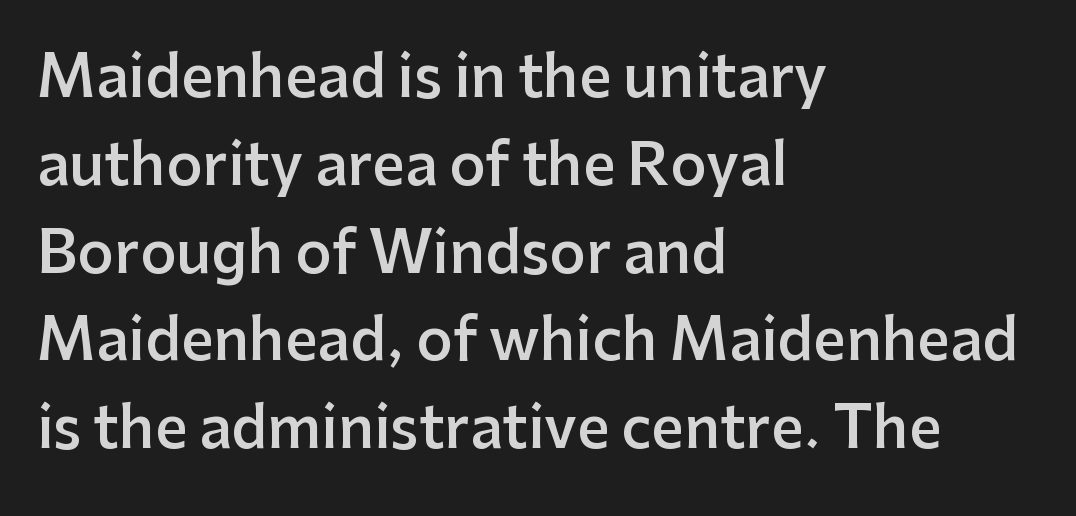
Q: Is the text bold? A: Semi-bold.
Q: Is the text italic (slanted)? A: No, it is upright.
Q: Is the typeface a serif or a sans-serif typeface? A: Sans-serif.
Q: Is the text underlined? A: No.
Q: How is the paragraph aligned? A: Left-aligned.
Q: Is the spacing between letters normal or unusually wide? A: Normal.
Q: Is the spacing between lines tight, normal or loose? A: Normal.
Q: Width (condensed, normal, or wide)? A: Normal.
Q: Stroke contrast? A: Low.
Q: x-height? A: Medium.
Q: Monospaced? A: No.
